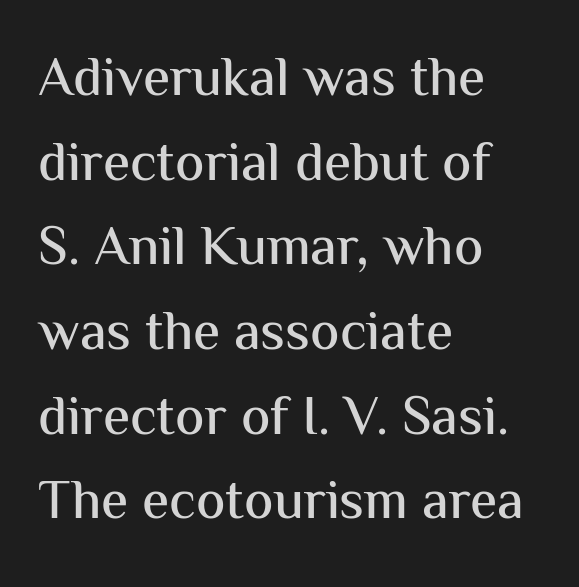
The image shows 55 px sans-serif type, upright; set left-aligned, normal line spacing (1.54x), normal letter spacing, not underlined; medium stroke contrast and a medium x-height.
